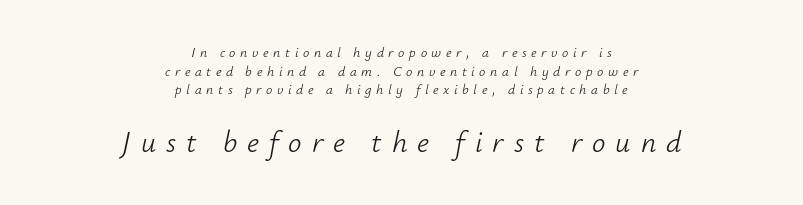
This sample keeps an unexceptional amount of space between lines. Descenders are the only things crossing below the line. The letters are spread apart with noticeably loose tracking. The font sits on the lighter half of the weight spectrum, regular included. Character size in the trailing block exceeds that of the leading block.
